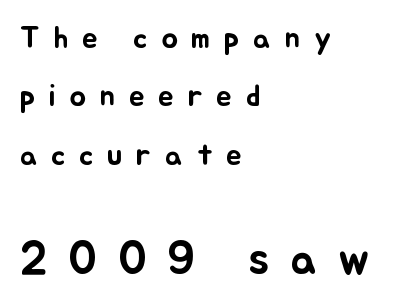
Q: Is the text italic (slanted)? A: No, it is upright.
Q: Is the text underlined? A: No.
Q: How is the paragraph aligned? A: Left-aligned.
Q: Is the spacing between letters normal or unusually wide? A: Unusually wide.
Q: Which block of text is set in a larger size, the first (top) or the second (bottom)? A: The second (bottom) one.
Q: Width (condensed, normal, or wide)? A: Normal.
Q: Stroke contrast? A: Low.
Q: x-height? A: Small.
Q: Monospaced? A: No.
